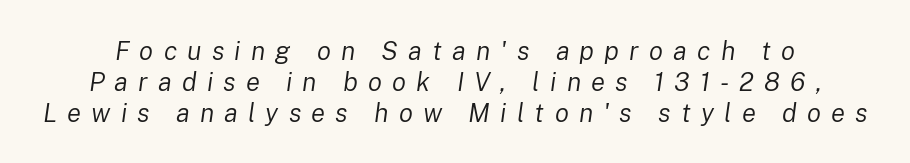
Q: Is the text bold? A: No.
Q: Is the text italic (slanted)? A: Yes, it leans right by about 8 degrees.
Q: Is the text underlined? A: No.
Q: Is the spacing between letters normal or unusually wide? A: Unusually wide.
